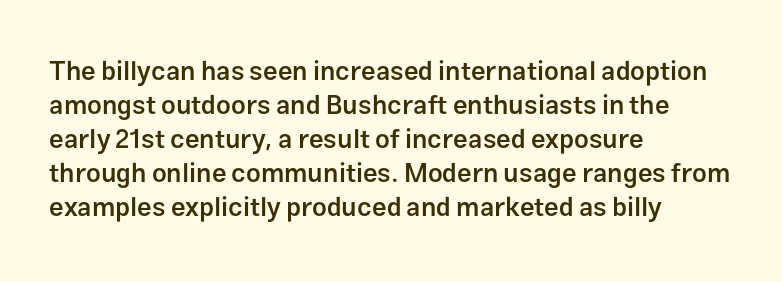
Q: Is the text bold? A: Semi-bold.
Q: Is the text italic (slanted)? A: No, it is upright.
Q: Is the text underlined? A: No.
Q: How is the paragraph aligned? A: Left-aligned.
Q: Is the spacing between letters normal or unusually wide? A: Normal.
Q: Is the spacing between lines tight, normal or loose? A: Normal.
